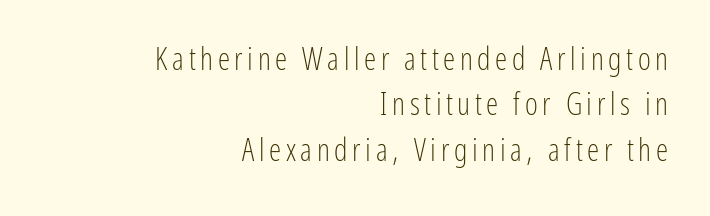
{"serif": "no", "italic": "no", "bold": "no", "weight": "light", "width": "condensed", "stroke_contrast": "low", "x_height": "medium", "monospaced": "no", "underline": "no", "align": "right", "line_spacing": "normal", "line_spacing_ratio": 1.46, "glyph_px": 31}
